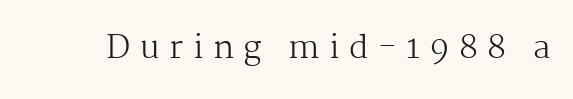
Q: Is the text bold? A: No.
Q: Is the text italic (slanted)? A: No, it is upright.
Q: Is the typeface a serif or a sans-serif typeface? A: Serif.
Q: Is the text underlined? A: No.
Q: Is the spacing between letters normal or unusually wide? A: Unusually wide.
Q: Width (condensed, normal, or wide)? A: Normal.
Q: Stroke contrast? A: Medium.
Q: x-height? A: Medium.
Q: Monospaced? A: No.
